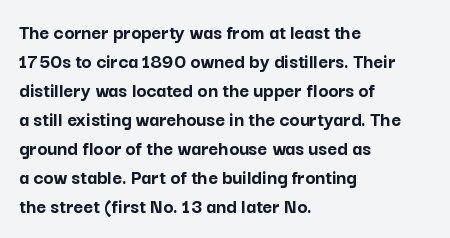
{"italic": "no", "bold": "yes", "underline": "no", "align": "left", "line_spacing": "normal", "line_spacing_ratio": 1.38, "letter_spacing": "normal", "letter_spacing_em": 0.0, "glyph_px": 21}
